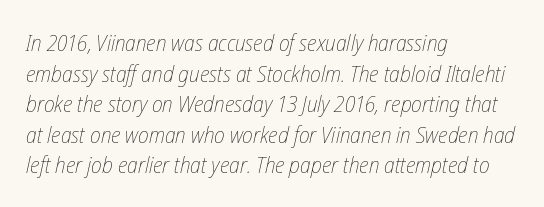
Q: Is the text bold? A: No.
Q: Is the text italic (slanted)? A: Yes, it leans right by about 12 degrees.
Q: Is the text underlined? A: No.
Q: How is the paragraph aligned? A: Left-aligned.
Q: Is the spacing between letters normal or unusually wide? A: Normal.
Q: Is the spacing between lines tight, normal or loose? A: Normal.
